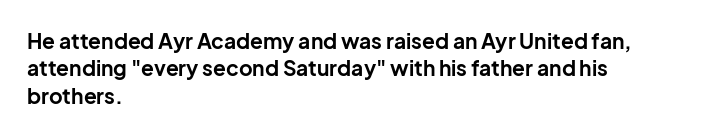
The rendering anchors every line to the left-hand side. This is the regular roman posture of the typeface. A normal amount of white space separates one row of letters from the next. The face used here is rendered with its standard letterfit. A clean baseline with only descenders dipping below it. The sample has been set heavy, in full bold.
